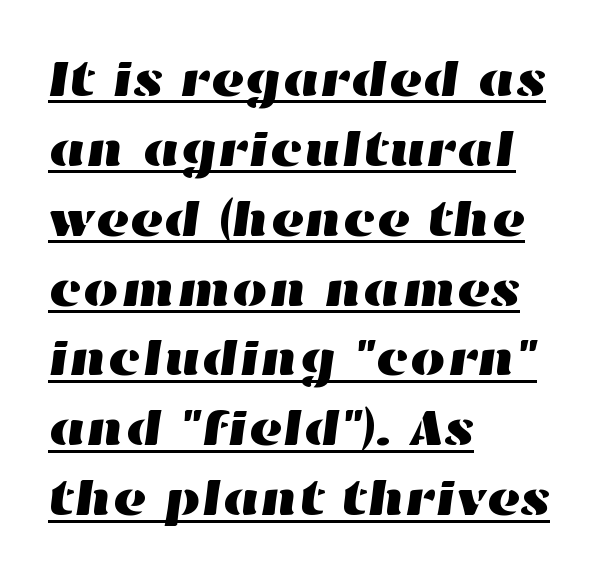
Q: Is the text underlined? A: Yes.
Q: How is the paragraph aligned? A: Left-aligned.
Q: Is the spacing between letters normal or unusually wide? A: Normal.
Q: Is the spacing between lines tight, normal or loose? A: Normal.
Q: Width (condensed, normal, or wide)? A: Wide.
Q: Stroke contrast? A: High.
Q: x-height? A: Medium.
Q: Monospaced? A: No.
